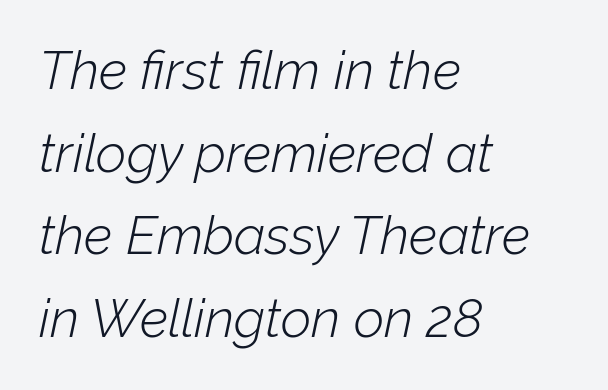
Q: Is the text bold? A: No.
Q: Is the text italic (slanted)? A: Yes, it leans right by about 12 degrees.
Q: Is the text underlined? A: No.
Q: How is the paragraph aligned? A: Left-aligned.
Q: Is the spacing between letters normal or unusually wide? A: Normal.
Q: Is the spacing between lines tight, normal or loose? A: Normal.
Q: Width (condensed, normal, or wide)? A: Normal.
Q: Stroke contrast? A: Low.
Q: x-height? A: Medium.
Q: Monospaced? A: No.
